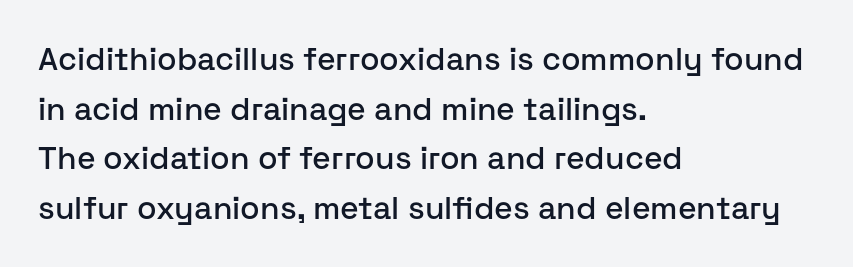
{"serif": "no", "italic": "no", "width": "normal", "stroke_contrast": "low", "x_height": "medium", "monospaced": "no", "underline": "no", "align": "left", "line_spacing": "normal", "line_spacing_ratio": 1.55, "letter_spacing": "normal", "letter_spacing_em": 0.0, "glyph_px": 32}
